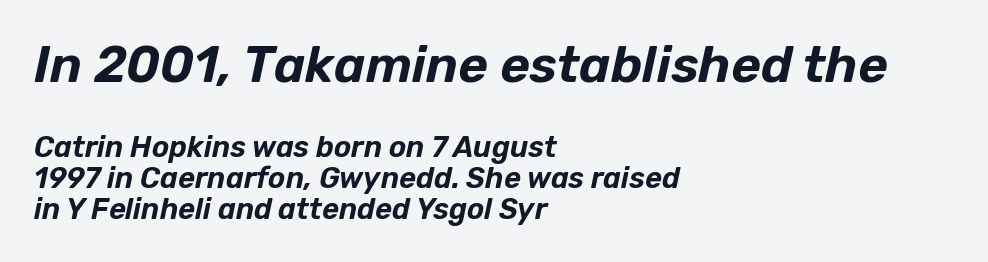
Bigger letters appear in the top chunk; the bottom chunk is reduced. Emphasis-style slanted type is in use. Character widths vary here, with narrow letters taking less room than wide ones. Does the leading feel generous? Not at all — it's pinched. The passage shown is not underscored anywhere. The rendering anchors every line to the left-hand side.
